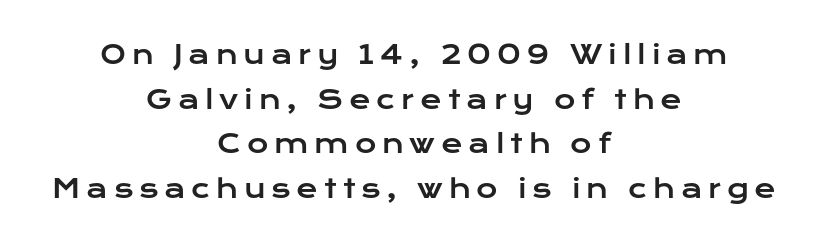
Q: Is the text italic (slanted)? A: No, it is upright.
Q: Is the text underlined? A: No.
Q: How is the paragraph aligned? A: Centered.
Q: Is the spacing between letters normal or unusually wide? A: Unusually wide.
